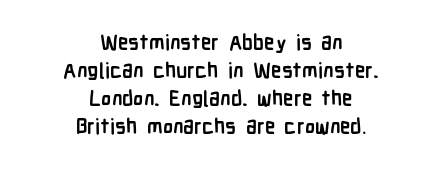
The image shows 21 px bold type, upright; set centered, normal line spacing (1.34x), normal letter spacing, not underlined.
